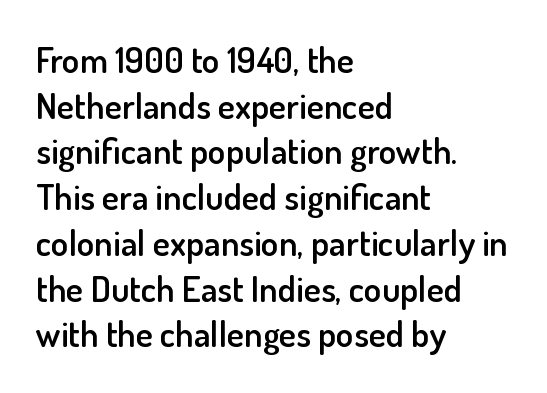
{"serif": "no", "italic": "no", "bold": "semi", "weight": "semibold", "width": "normal", "stroke_contrast": "low", "x_height": "small", "monospaced": "no", "underline": "no", "align": "left", "line_spacing": "normal", "line_spacing_ratio": 1.27, "letter_spacing": "normal", "letter_spacing_em": 0.0, "glyph_px": 36}
